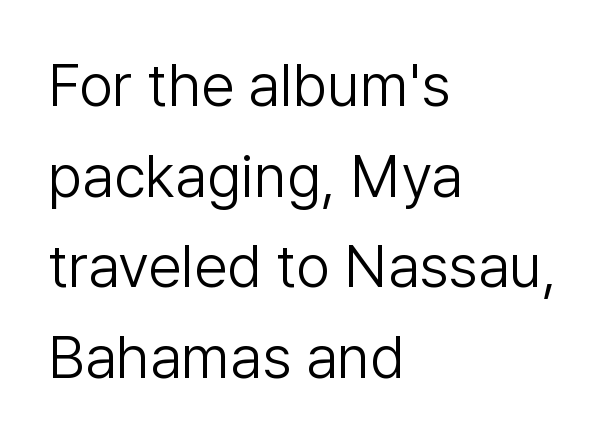
The image shows 60 px light sans-serif type, upright; set left-aligned, normal line spacing (1.51x), normal letter spacing, not underlined; low stroke contrast and a medium x-height.
